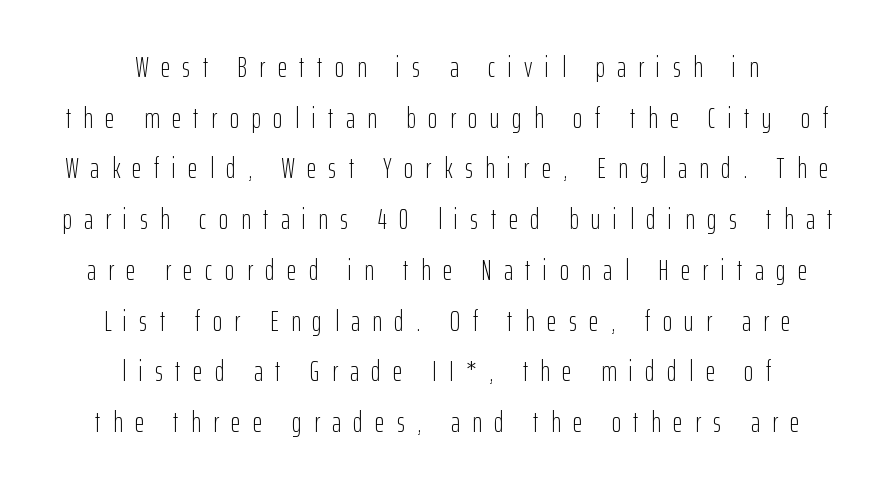
Q: Is the text bold? A: No.
Q: Is the text italic (slanted)? A: No, it is upright.
Q: Is the typeface a serif or a sans-serif typeface? A: Sans-serif.
Q: Is the text underlined? A: No.
Q: How is the paragraph aligned? A: Centered.
Q: Is the spacing between letters normal or unusually wide? A: Unusually wide.
Q: Width (condensed, normal, or wide)? A: Condensed.
Q: Stroke contrast? A: Low.
Q: x-height? A: Medium.
Q: Monospaced? A: No.
